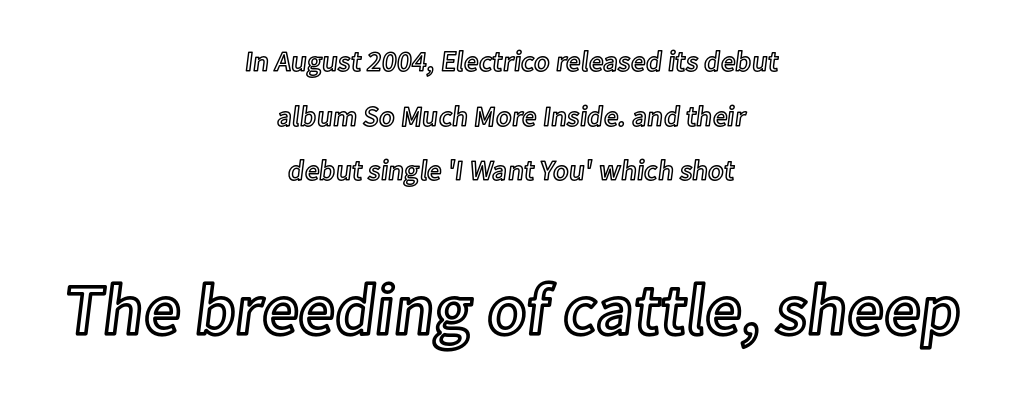
{"width": "normal", "x_height": "medium", "monospaced": "no", "underline": "no", "align": "center", "line_spacing_ratio": 1.88, "letter_spacing": "normal", "letter_spacing_em": 0.0, "larger_block": "second", "size_ratio": 2.48, "glyph_px": 72}
